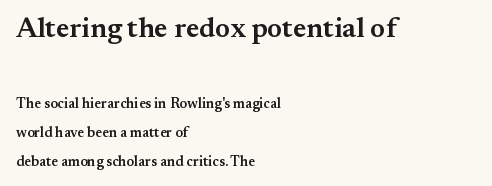
These lines are rendered in a variable-pitch font. In terms of letterspacing, this is plain default setting. The space directly below the letters is spotless. Slightly chunky letters — semibold, I'd say, not full bold. Airy leading. Regarding serifs, this sample has them.
